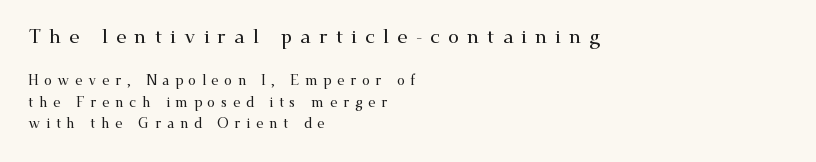
These lines sit exactly where default settings would place them. Substantial extra tracking has been applied to these lines. The passage shown is not underscored anywhere. If you drew a ruler down the left edge, every line would touch it.
